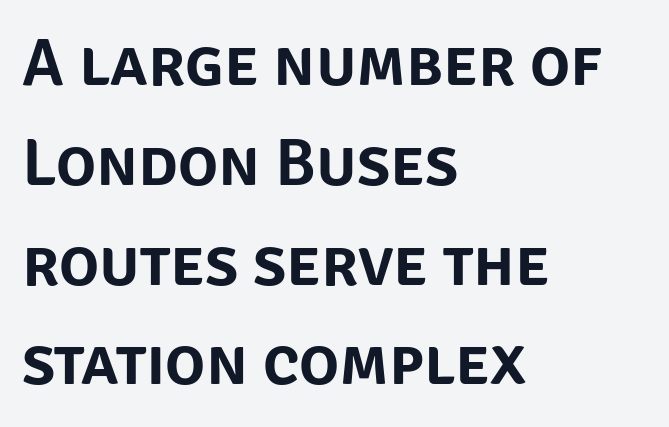
Horizontal bands of white between lines are of average thickness. These lines are rendered in a variable-pitch font. Spacing between characters is what you'd get straight out of the box. Does the copy run flush right? No — it runs flush left. Each letter's strokes conclude bluntly, with no projecting serifs.
